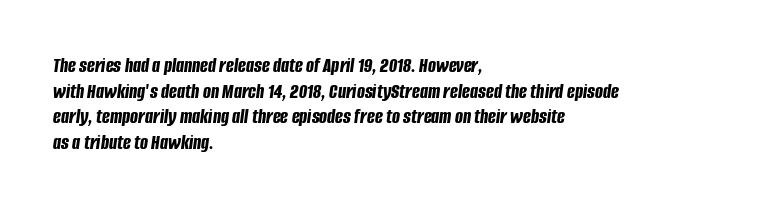
Descenders hang freely into open space. This sample is left-justified, so line endings fall wherever the words run out. Spacing between characters is what you'd get straight out of the box. Typographic density is high because the face is bold.
